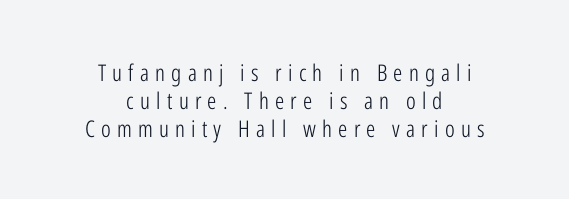
Q: Is the text bold? A: No.
Q: Is the text italic (slanted)? A: No, it is upright.
Q: Is the text underlined? A: No.
Q: How is the paragraph aligned? A: Centered.
Q: Is the spacing between letters normal or unusually wide? A: Unusually wide.
